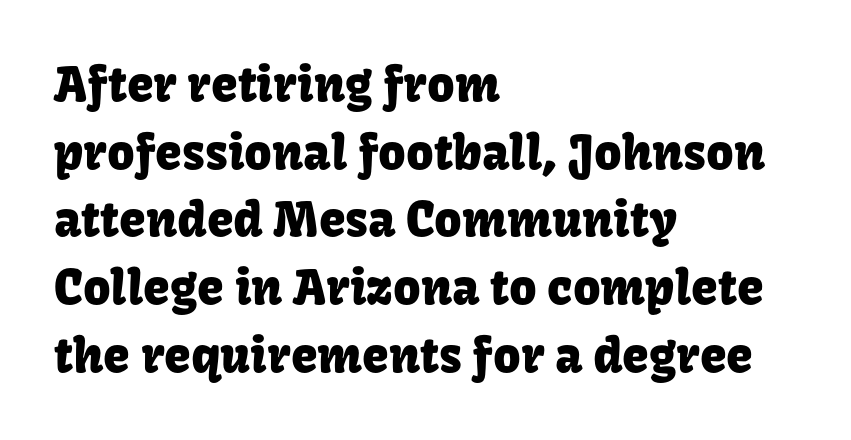
{"serif": "no", "italic": "no", "width": "normal", "stroke_contrast": "low", "x_height": "medium", "monospaced": "no", "underline": "no", "align": "left", "line_spacing": "normal", "line_spacing_ratio": 1.41, "letter_spacing": "normal", "letter_spacing_em": 0.0, "glyph_px": 48}
